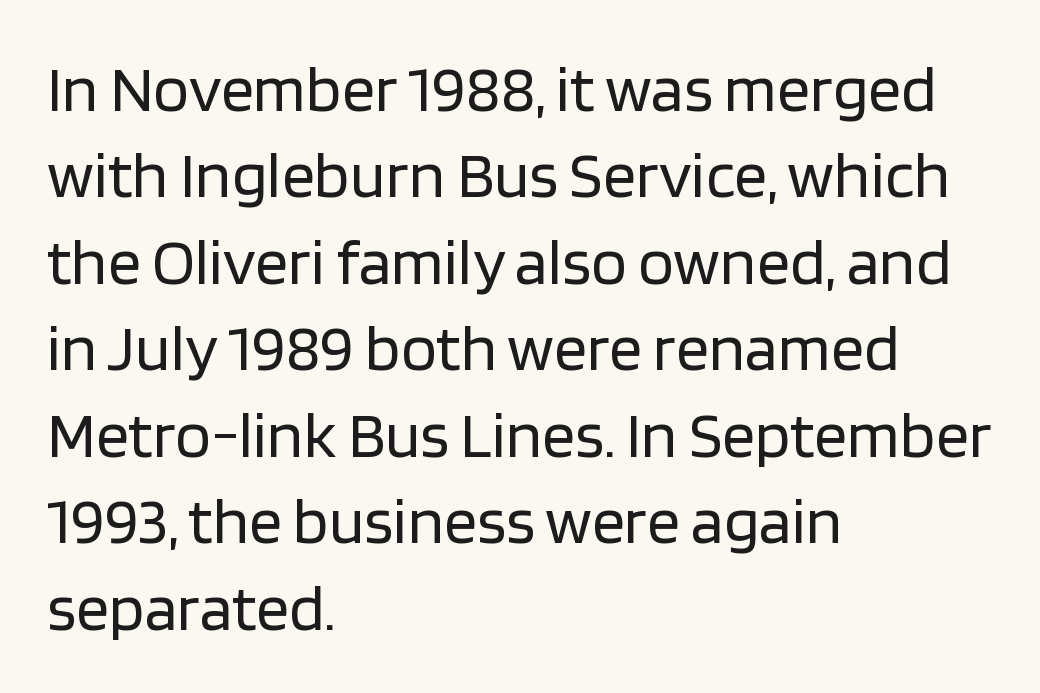
The face used here is rendered with its standard letterfit. Stems here are at most as thick as an everyday book face. Posture: vertical. Horizontal alignment here is leftward, the default for most running prose.
